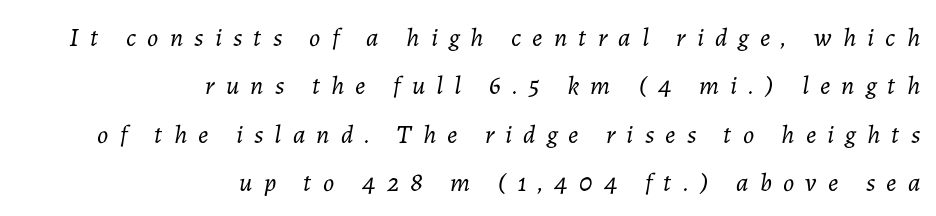
The image shows 26 px text type, italic (leaning right); set right-aligned, line spacing 1.86x, unusually wide letter spacing (+0.43 em), not underlined.
